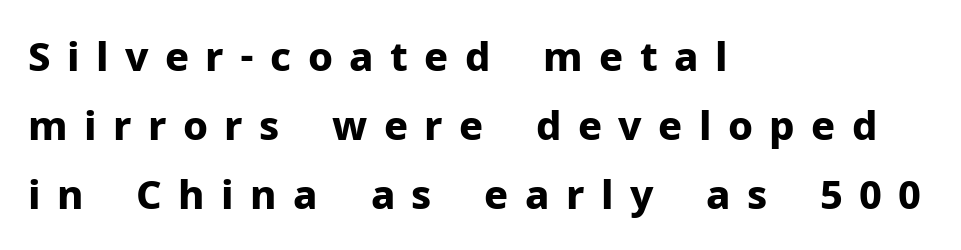
{"serif": "no", "italic": "no", "bold": "yes", "weight": "bold", "width": "normal", "stroke_contrast": "low", "x_height": "medium", "monospaced": "no", "underline": "no", "align": "left", "line_spacing_ratio": 1.73, "letter_spacing": "wide", "letter_spacing_em": 0.41, "glyph_px": 40}
